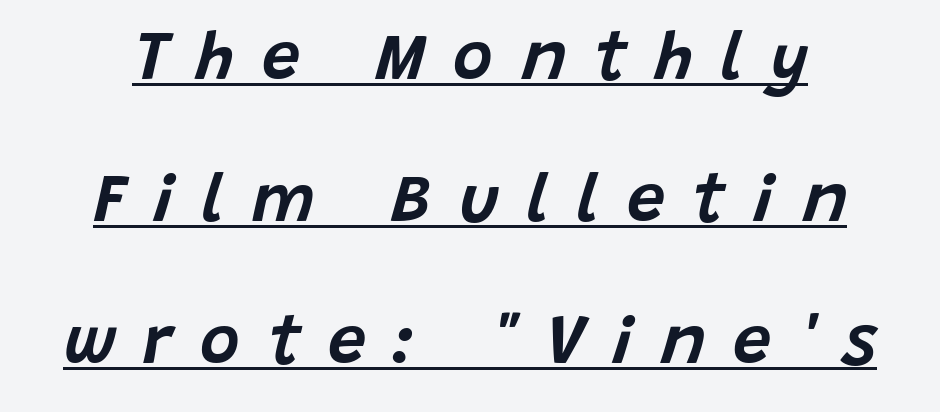
{"italic": "yes", "lean": "right", "slant_degrees": 15, "width": "normal", "stroke_contrast": "low", "x_height": "large", "monospaced": "no", "underline": "yes", "line_spacing": "loose", "line_spacing_ratio": 2.09, "letter_spacing": "wide", "letter_spacing_em": 0.41, "glyph_px": 68}
